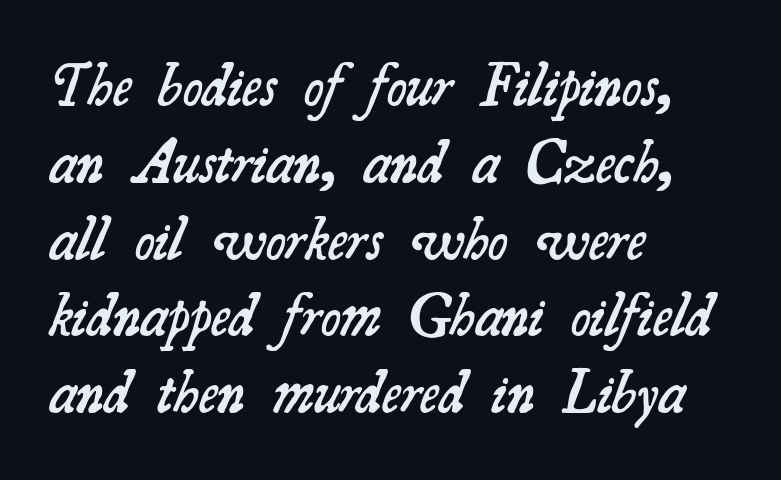
Alignment: flush left. Summary of vertical rhythm: regular, with standard interline spacing. Nothing unusual about the tracking: characters are spaced as the font intends. Heft: intermediate — a semibold. Think of a printed novel: that variable character pitch is what you see here. The font family rendered here belongs to the serif group.
